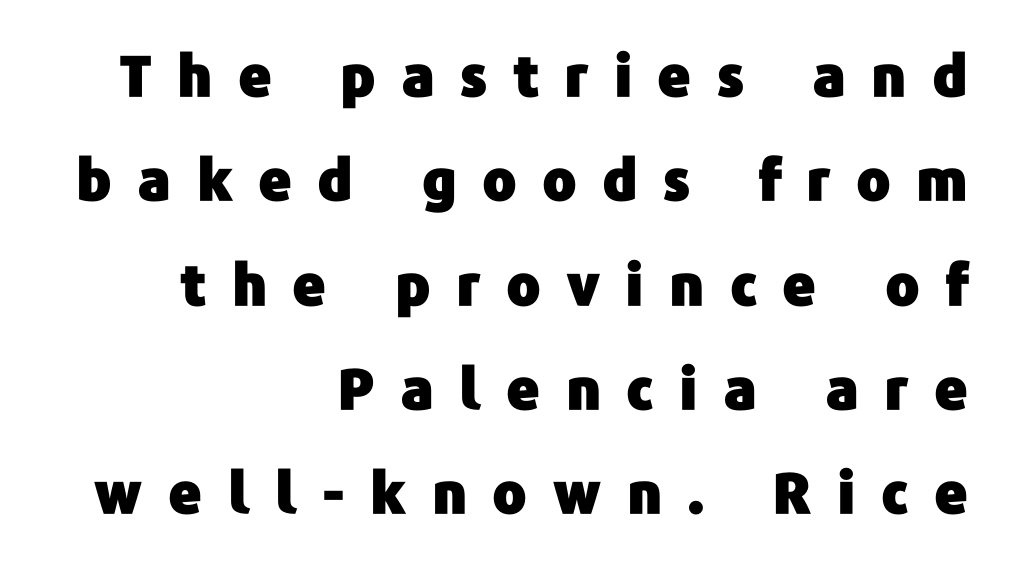
{"serif": "no", "italic": "no", "width": "normal", "stroke_contrast": "low", "x_height": "medium", "monospaced": "no", "underline": "no", "align": "right", "line_spacing_ratio": 1.83, "letter_spacing": "wide", "letter_spacing_em": 0.44, "glyph_px": 57}
